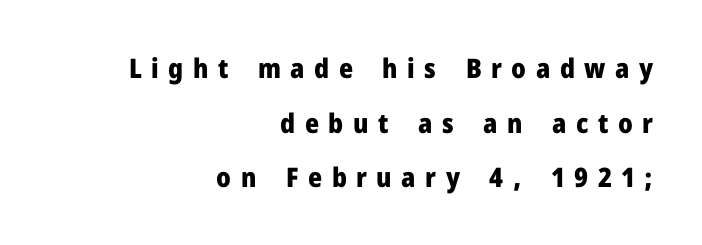
Q: Is the text bold? A: Yes.
Q: Is the text italic (slanted)? A: No, it is upright.
Q: Is the text underlined? A: No.
Q: How is the paragraph aligned? A: Right-aligned.
Q: Is the spacing between letters normal or unusually wide? A: Unusually wide.
Q: Is the spacing between lines tight, normal or loose? A: Loose.
